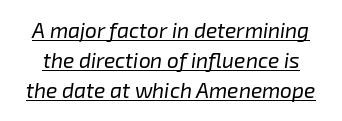
The image shows 21 px text type, italic (leaning right); set normal line spacing (1.43x), normal letter spacing, underlined.
